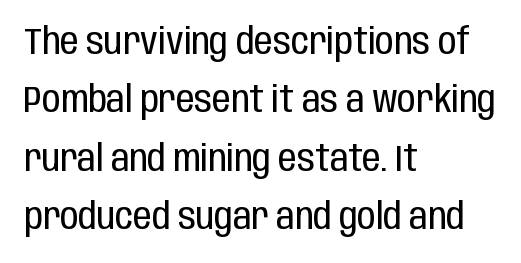
Q: Is the text bold? A: No.
Q: Is the text italic (slanted)? A: No, it is upright.
Q: Is the typeface a serif or a sans-serif typeface? A: Sans-serif.
Q: Is the text underlined? A: No.
Q: How is the paragraph aligned? A: Left-aligned.
Q: Is the spacing between letters normal or unusually wide? A: Normal.
Q: Is the spacing between lines tight, normal or loose? A: Normal.
Q: Width (condensed, normal, or wide)? A: Condensed.
Q: Stroke contrast? A: Low.
Q: x-height? A: Large.
Q: Monospaced? A: No.
